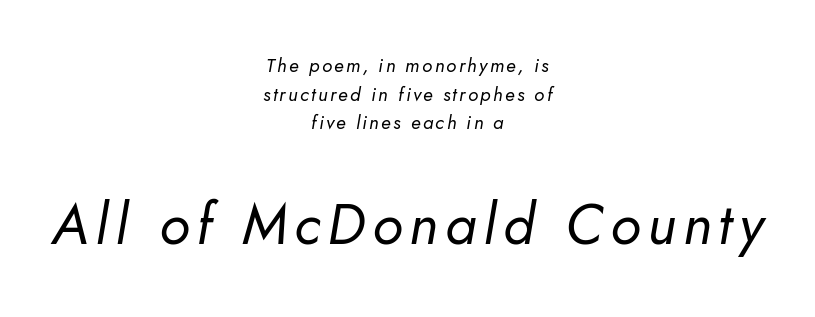
Q: Is the text bold? A: No.
Q: Is the text italic (slanted)? A: Yes, it leans right by about 10 degrees.
Q: Is the text underlined? A: No.
Q: How is the paragraph aligned? A: Centered.
Q: Is the spacing between lines tight, normal or loose? A: Normal.
Q: Which block of text is set in a larger size, the first (top) or the second (bottom)? A: The second (bottom) one.
Q: Width (condensed, normal, or wide)? A: Normal.
Q: Stroke contrast? A: Low.
Q: x-height? A: Small.
Q: Monospaced? A: No.
